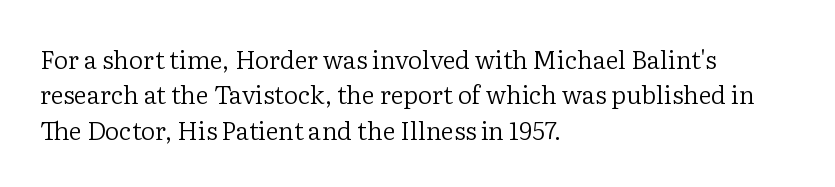
Plain, unruled lines of type. Is the type heavy? It reads as light-to-regular instead. Interline gaps are of average width in this sample. In terms of posture, this sample is upright. These lines are set flush left with a ragged right edge. Nothing unusual about the tracking: characters are spaced as the font intends.
